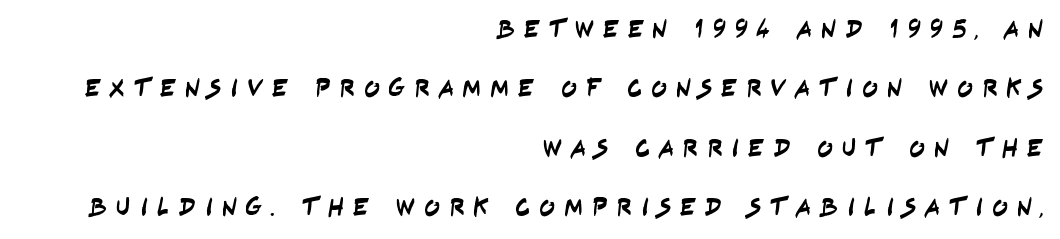
The rag falls on the left side of this text block. The letterforms stand isolated, each surrounded by extra space. Underline: absent. Quick note: interline space is abundant.
